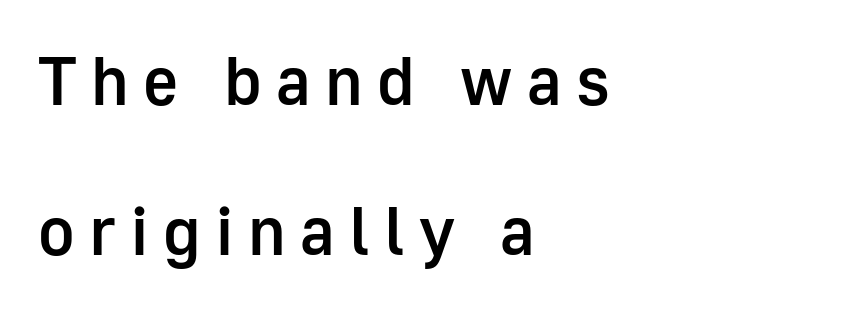
The letters are spread apart with noticeably loose tracking. Italic? Not at all — the glyphs are vertical. Rows of type keep a wide berth in the vertical direction. Think of a printed novel: that variable character pitch is what you see here. The typeface chosen for these lines omits serifs.
